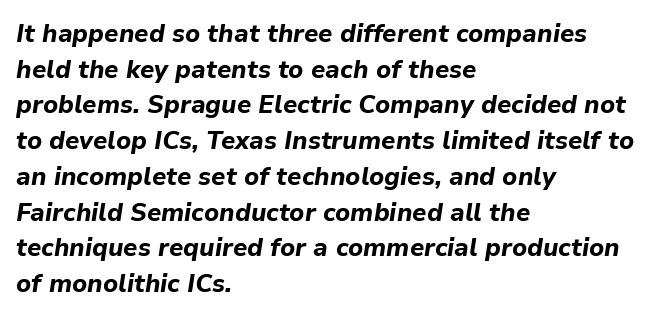
Q: Is the text bold? A: Yes.
Q: Is the text italic (slanted)? A: Yes, it leans right by about 9 degrees.
Q: Is the text underlined? A: No.
Q: How is the paragraph aligned? A: Left-aligned.
Q: Is the spacing between letters normal or unusually wide? A: Normal.
Q: Is the spacing between lines tight, normal or loose? A: Normal.
